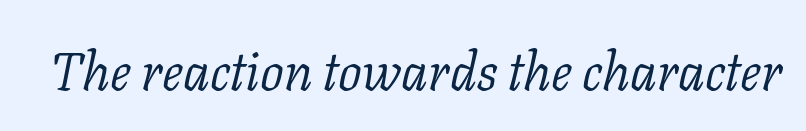
Q: Is the text bold? A: No.
Q: Is the text italic (slanted)? A: Yes, it leans right by about 11 degrees.
Q: Is the typeface a serif or a sans-serif typeface? A: Serif.
Q: Is the text underlined? A: No.
Q: Is the spacing between letters normal or unusually wide? A: Normal.
Q: Width (condensed, normal, or wide)? A: Normal.
Q: Stroke contrast? A: Low.
Q: x-height? A: Medium.
Q: Monospaced? A: No.
